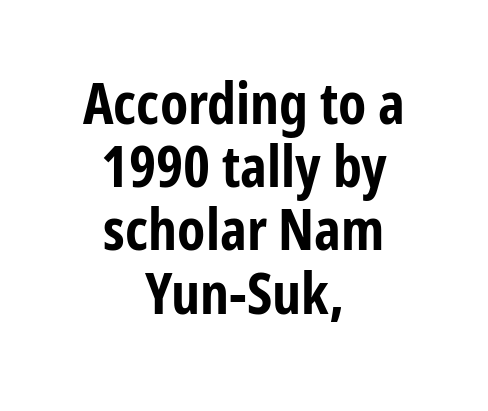
Q: Is the text bold? A: Yes.
Q: Is the text italic (slanted)? A: No, it is upright.
Q: Is the typeface a serif or a sans-serif typeface? A: Sans-serif.
Q: Is the text underlined? A: No.
Q: How is the paragraph aligned? A: Centered.
Q: Is the spacing between letters normal or unusually wide? A: Normal.
Q: Is the spacing between lines tight, normal or loose? A: Tight.
Q: Width (condensed, normal, or wide)? A: Condensed.
Q: Stroke contrast? A: Low.
Q: x-height? A: Medium.
Q: Monospaced? A: No.
